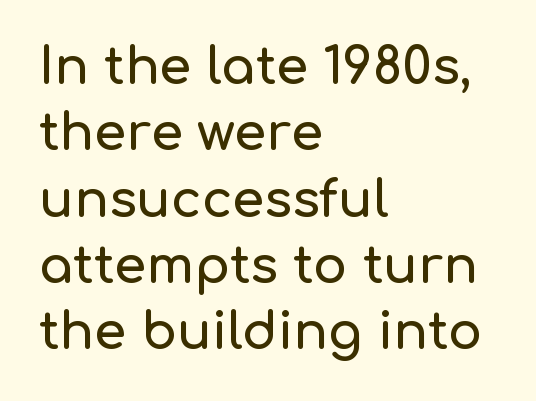
This sample uses an upright cut, with every glyph sitting square on the baseline. Just letters on the line, the space beneath them empty. The rendering uses natural spacing where letterforms have individual widths. Observe the ordinary spacing: letters are neighbours, not strangers. Vertical spacing — default. Each letter's strokes conclude bluntly, with no projecting serifs.
